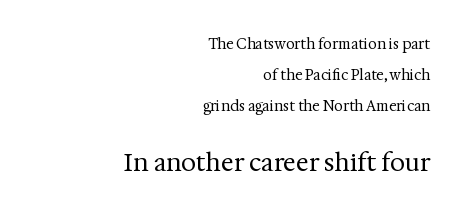
The rendering enlarges the type as you move from the upper chunk to the lower. Stems here are at most as thick as an everyday book face. Posture: vertical. Plain, unruled lines of type. Baseline-to-baseline distance is far greater than the letter height. Nothing unusual about the tracking: characters are spaced as the font intends.
